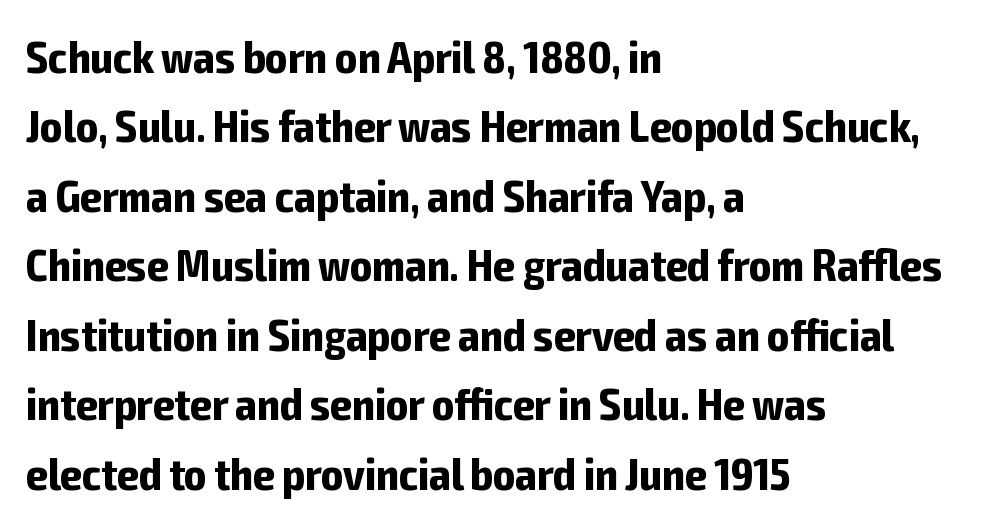
The image shows 46 px bold, condensed sans-serif type, upright; set left-aligned, normal line spacing (1.51x), normal letter spacing, not underlined; low stroke contrast and a medium x-height.
